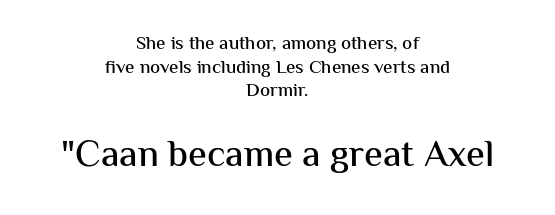
The letters in the lower block stand taller than those in the block above. A sans-serif font was chosen for this passage. Check under the words: just untouched page. Centered paragraph, ragged on both sides.
